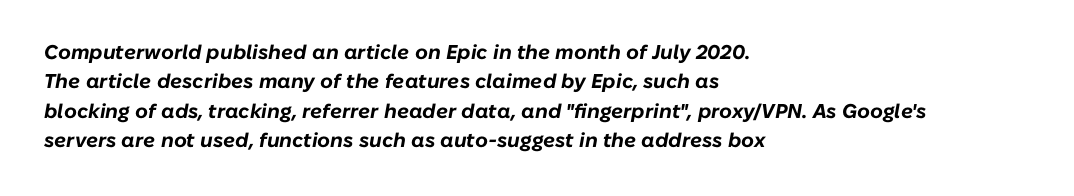
Q: Is the text bold? A: Yes.
Q: Is the text italic (slanted)? A: Yes, it leans right by about 10 degrees.
Q: Is the text underlined? A: No.
Q: How is the paragraph aligned? A: Left-aligned.
Q: Is the spacing between letters normal or unusually wide? A: Normal.
Q: Is the spacing between lines tight, normal or loose? A: Normal.
